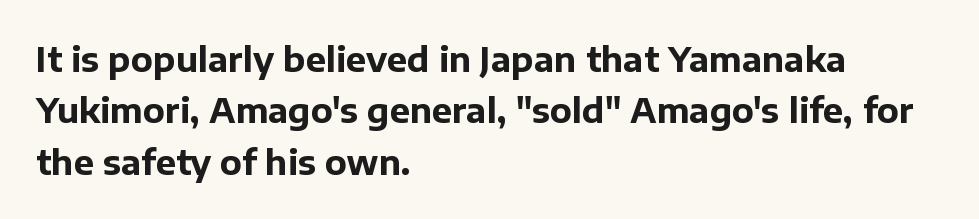
The image shows 34 px bold sans-serif type, upright; set left-aligned, normal line spacing (1.51x), normal letter spacing, not underlined; low stroke contrast and a medium x-height.
